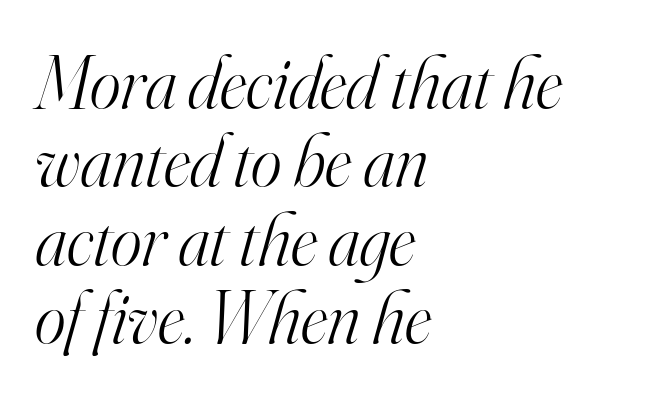
The image shows 74 px light serif type, italic (leaning right); set left-aligned, tight line spacing (1.06x), normal letter spacing, not underlined; high stroke contrast and a small x-height.
